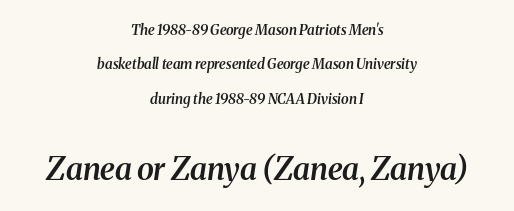
{"serif": "yes", "italic": "yes", "lean": "right", "slant_degrees": 8, "bold": "semi", "weight": "semibold", "width": "normal", "stroke_contrast": "medium", "x_height": "medium", "monospaced": "no", "underline": "no", "align": "center", "line_spacing": "loose", "line_spacing_ratio": 2.46, "letter_spacing": "normal", "letter_spacing_em": 0.0, "larger_block": "second", "size_ratio": 2.21, "glyph_px": 31}
